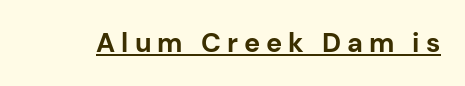
Q: Is the text bold? A: Yes.
Q: Is the text italic (slanted)? A: No, it is upright.
Q: Is the text underlined? A: Yes.
Q: Is the spacing between letters normal or unusually wide? A: Unusually wide.
